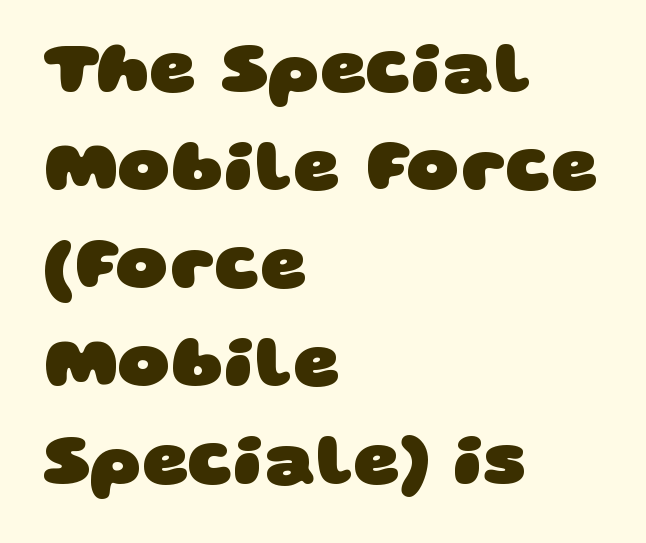
Glyph-to-glyph distance matches everyday printed text. Observe the absence of serifs on each vertical stroke in this sample. Alignment: flush left. The characters look thick and weighty, a clear bold. Compared with typical paragraphs, the rows here are spaced about the same.
